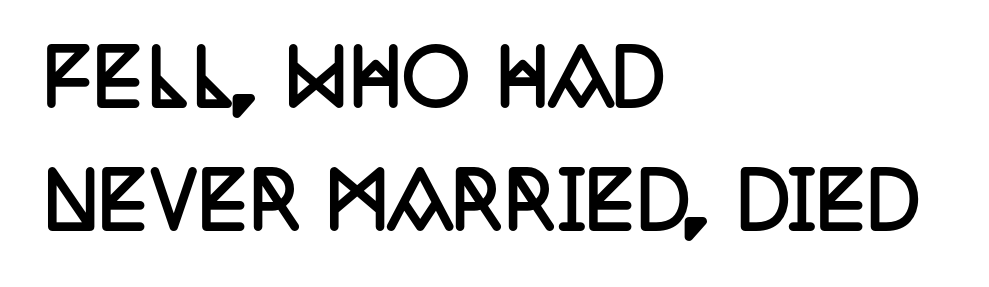
Q: Is the text bold? A: Yes.
Q: Is the text italic (slanted)? A: No, it is upright.
Q: Is the typeface a serif or a sans-serif typeface? A: Serif.
Q: Is the text underlined? A: No.
Q: How is the paragraph aligned? A: Left-aligned.
Q: Is the spacing between letters normal or unusually wide? A: Normal.
Q: Is the spacing between lines tight, normal or loose? A: Normal.
Q: Width (condensed, normal, or wide)? A: Condensed.
Q: Stroke contrast? A: Low.
Q: x-height? A: Large.
Q: Monospaced? A: No.
